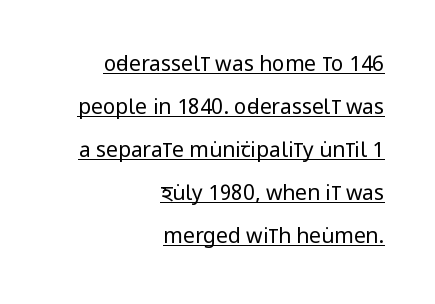
Tracking here is standard; glyphs follow each other at the usual distance. Line ends are locked; line starts wander. A roman cut, with each character standing at attention. Letters have the restrained weight of plain body copy at most.
